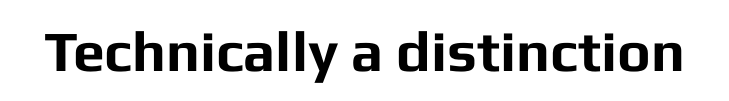
{"serif": "no", "italic": "no", "bold": "yes", "weight": "bold", "width": "normal", "stroke_contrast": "low", "x_height": "medium", "monospaced": "no", "underline": "no", "letter_spacing": "normal", "letter_spacing_em": 0.0, "glyph_px": 57}
